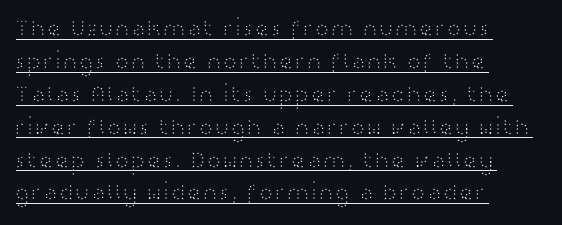
Emphasis is given by a line drawn under the lettering. The passage shown has conventional tracking throughout. The text block is weighted toward the left margin, trailing off unevenly rightward. The letters look calm and open, with moderate or lighter stems. Each new line begins a customary step beneath the previous one. Italic: no, the glyphs are upright roman.
